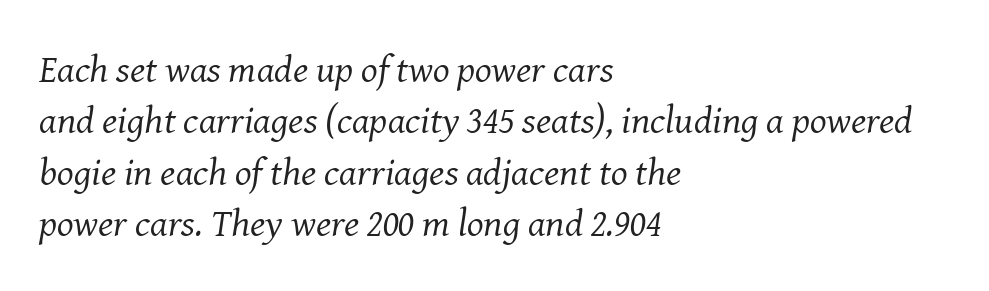
The image shows 39 px regular-weight serif type, italic (leaning right); set left-aligned, normal line spacing (1.32x), normal letter spacing, not underlined; medium stroke contrast and a medium x-height.
